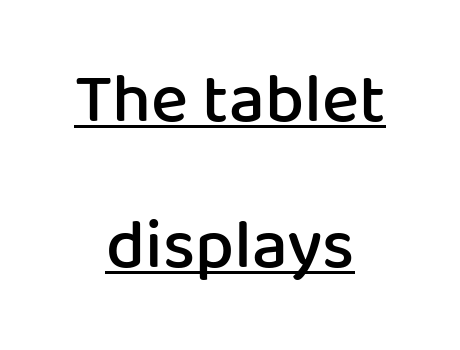
Students, this is semibold: more ink than regular, less than bold. Italic? Not at all — the glyphs are vertical. Notice how the passage keeps no hard edge, just a central spine. A typesetter would call this zero additional tracking. If you measured baseline to baseline, you'd find a long distance.
